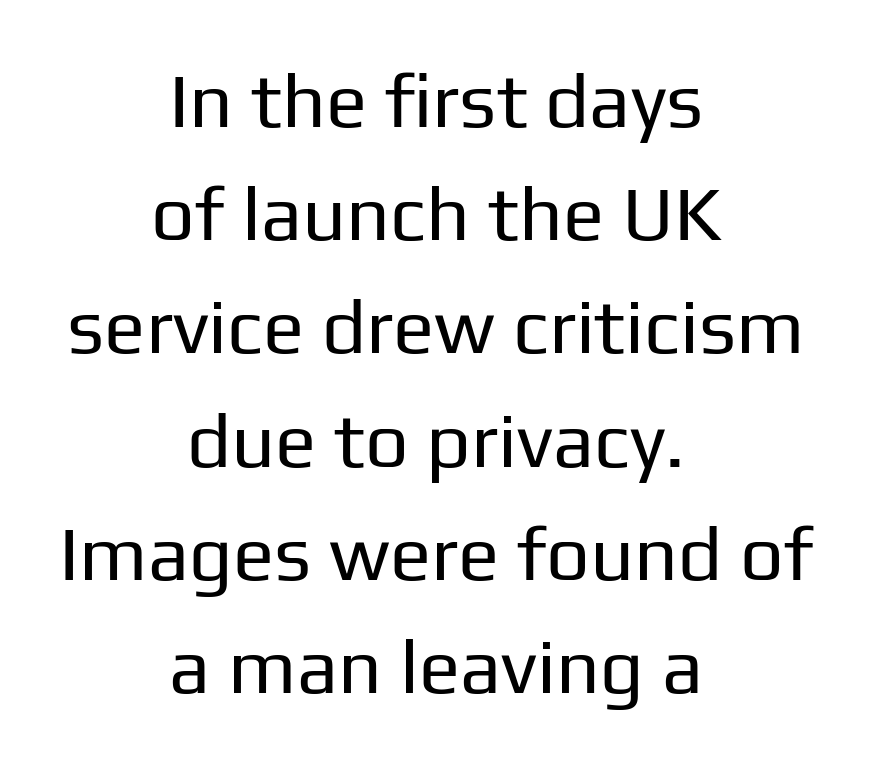
Stems here are at most as thick as an everyday book face. Do the characters align in a grid? No, the font is proportional. The compositor balanced each line on the midline. Glyph-to-glyph distance matches everyday printed text. Is this a sans? Yes — the strokes have no serifs.
